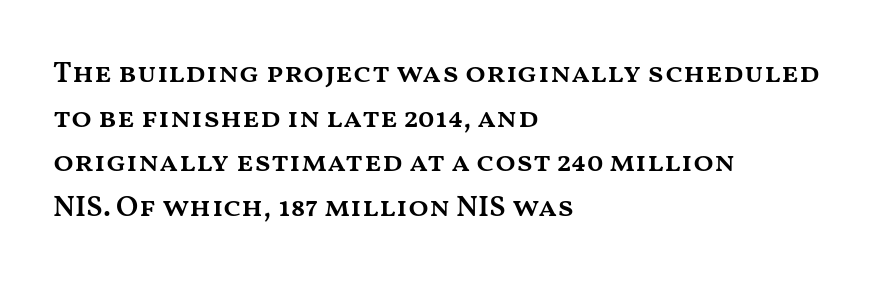
The image shows 30 px semibold, wide type, upright; set left-aligned, normal line spacing (1.49x), normal letter spacing, not underlined; medium stroke contrast and a medium x-height.
